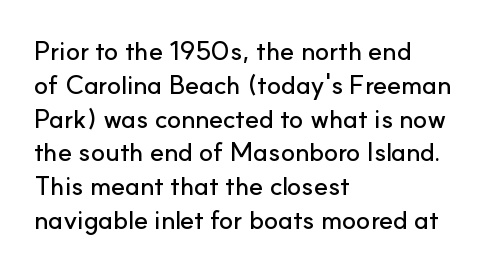
The ragged edge is on the right, which tells us the setting is flush left. How would I describe the line gaps? Plain and ordinary. This is the regular roman posture of the typeface. Only glyphs here, with clear space below each row.
